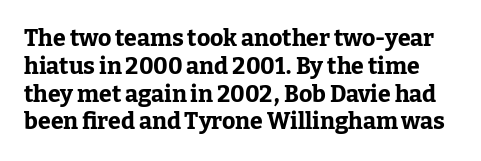
{"italic": "no", "bold": "yes", "underline": "no", "line_spacing_ratio": 1.21, "letter_spacing": "normal", "letter_spacing_em": 0.0, "glyph_px": 23}
